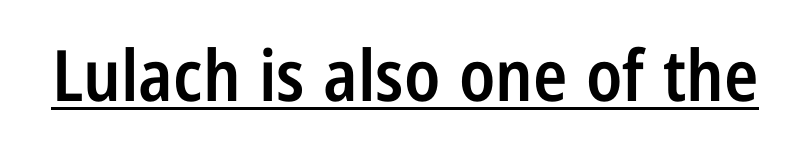
The image shows 71 px semibold, condensed sans-serif type, upright; set normal letter spacing, underlined; low stroke contrast and a medium x-height.
